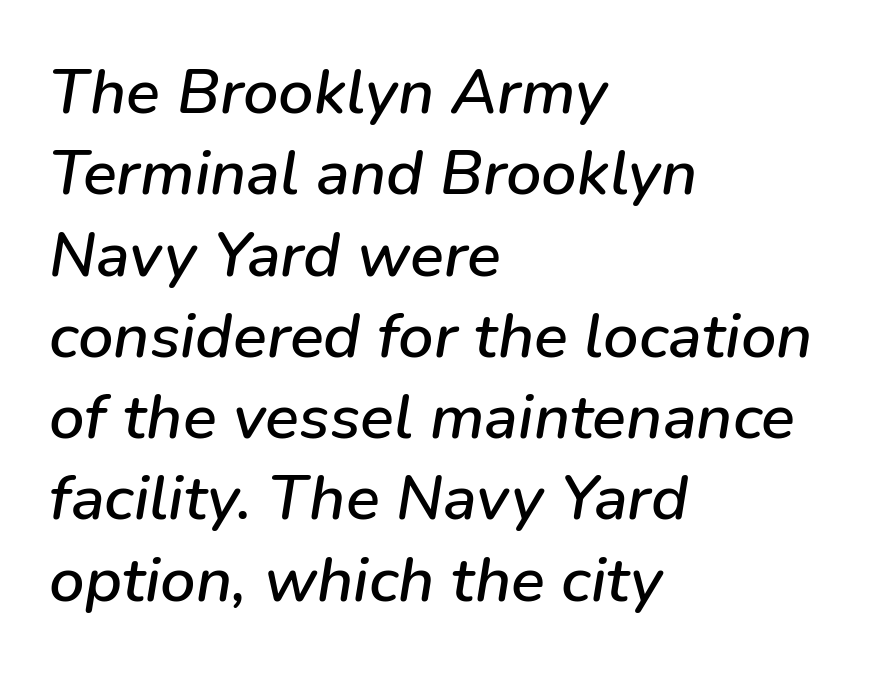
Words appear dense and cohesive because spacing is normal. Every row of glyphs begins at an identical x-position on the left. The face used here is proportionally spaced, like ordinary book or web type. Leading: standard. The specimen reads as italic at a glance.
